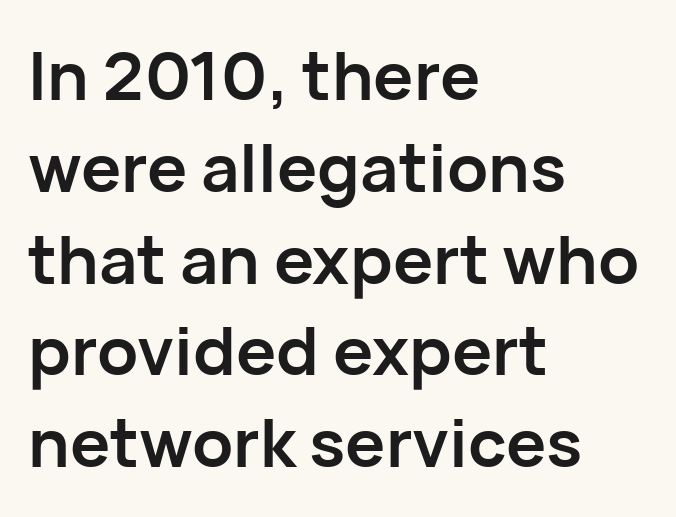
The image shows 67 px semibold sans-serif type, upright; set left-aligned, normal line spacing (1.37x), normal letter spacing, not underlined; low stroke contrast and a medium x-height.
